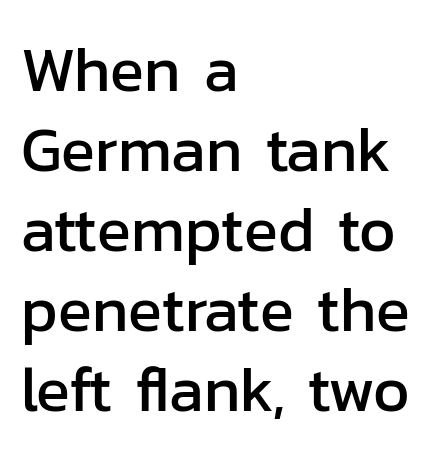
Q: Is the text italic (slanted)? A: No, it is upright.
Q: Is the typeface a serif or a sans-serif typeface? A: Sans-serif.
Q: Is the text underlined? A: No.
Q: How is the paragraph aligned? A: Left-aligned.
Q: Is the spacing between letters normal or unusually wide? A: Normal.
Q: Is the spacing between lines tight, normal or loose? A: Normal.
Q: Width (condensed, normal, or wide)? A: Normal.
Q: Stroke contrast? A: Low.
Q: x-height? A: Medium.
Q: Monospaced? A: No.
